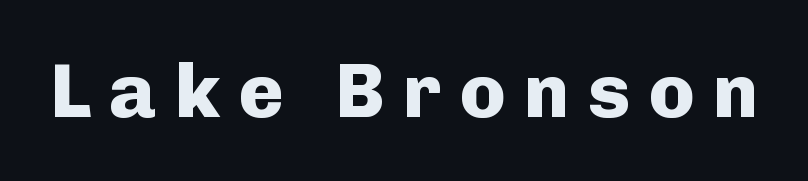
The image shows 76 px heavy sans-serif type, upright; set unusually wide letter spacing (+0.24 em), not underlined; low stroke contrast and a medium x-height.
